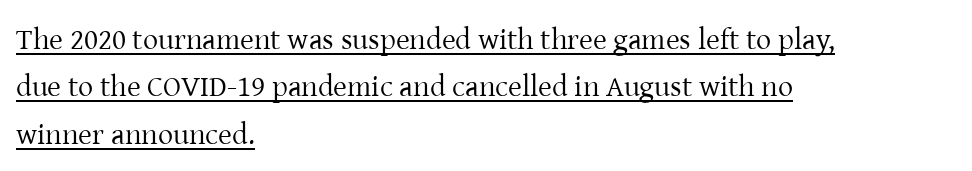
The image shows 30 px regular-weight serif type, upright; set left-aligned, normal line spacing (1.58x), normal letter spacing, underlined; low stroke contrast and a medium x-height.
